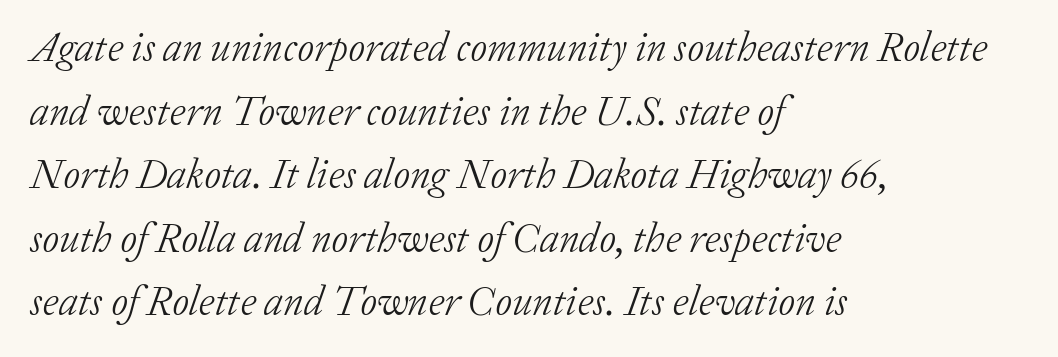
Slanted lettering throughout. Observe the ordinary spacing: letters are neighbours, not strangers. Letterform terminals end in serifs throughout the passage. Left-aligned paragraph, ragged on the right. The string is rendered with underlining switched off. The space between consecutive lines is moderate.
